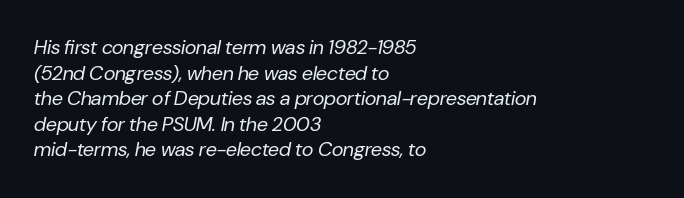
A typesetter would call this zero additional tracking. Leading matches the norm, producing a regular column. This sample is left-justified, so line endings fall wherever the words run out. Type without underlining. The font is comparable to plain body text, perhaps lighter.
